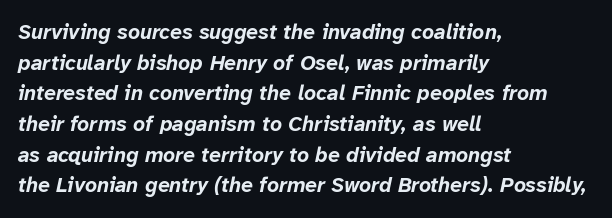
{"italic": "yes", "lean": "right", "slant_degrees": 12, "bold": "yes", "underline": "no", "align": "left", "line_spacing": "normal", "line_spacing_ratio": 1.46, "letter_spacing": "normal", "letter_spacing_em": 0.0, "glyph_px": 21}
